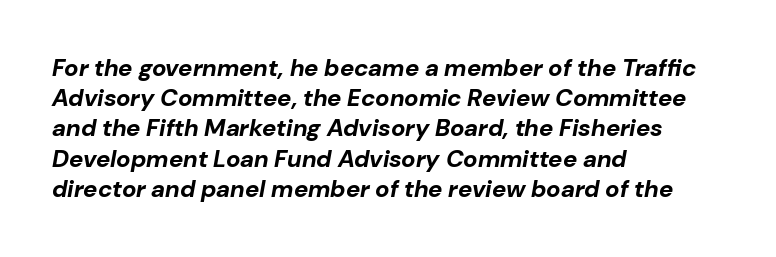
The image shows 24 px bold type, italic (leaning right); set left-aligned, normal line spacing (1.26x), normal letter spacing, not underlined.
